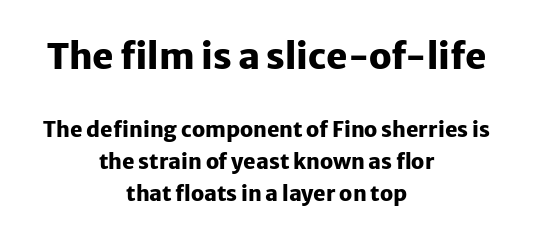
{"serif": "no", "italic": "no", "bold": "yes", "weight": "heavy", "width": "normal", "stroke_contrast": "low", "x_height": "medium", "monospaced": "no", "underline": "no", "align": "center", "line_spacing": "normal", "line_spacing_ratio": 1.51, "letter_spacing": "normal", "letter_spacing_em": 0.0, "larger_block": "first", "size_ratio": 1.71, "glyph_px": 36}
